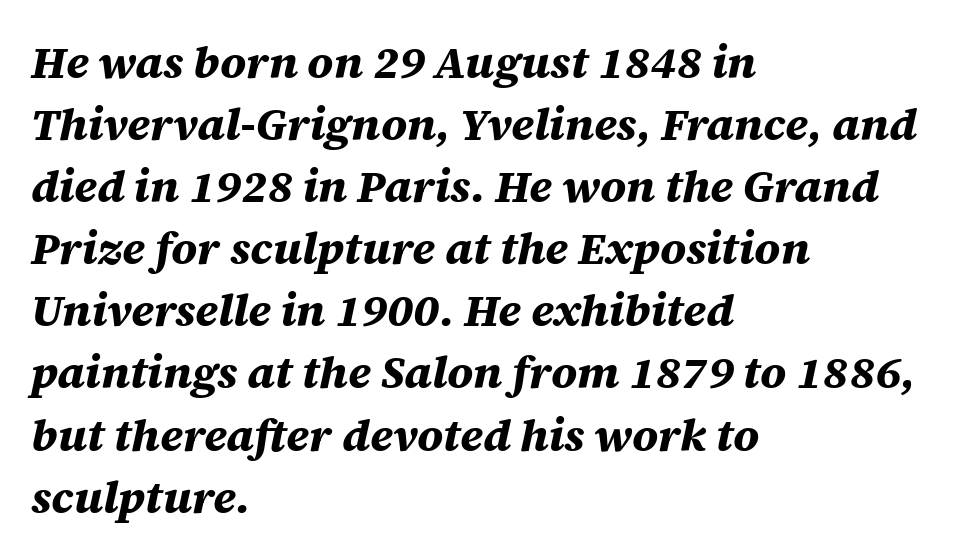
Q: Is the text bold? A: Yes.
Q: Is the text italic (slanted)? A: Yes, it leans right by about 12 degrees.
Q: Is the text underlined? A: No.
Q: How is the paragraph aligned? A: Left-aligned.
Q: Is the spacing between letters normal or unusually wide? A: Normal.
Q: Is the spacing between lines tight, normal or loose? A: Normal.
Q: Width (condensed, normal, or wide)? A: Normal.
Q: Stroke contrast? A: Medium.
Q: x-height? A: Large.
Q: Monospaced? A: No.
